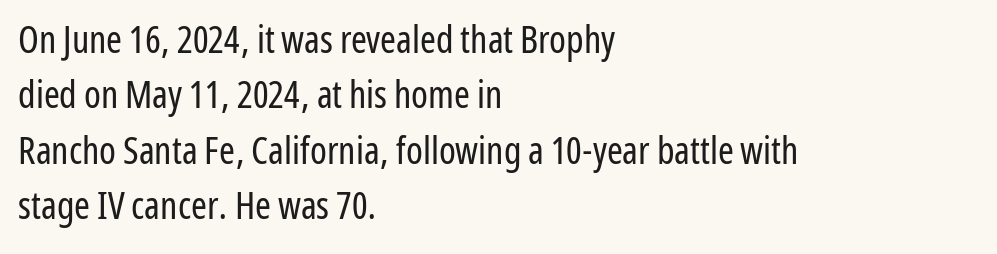
{"serif": "no", "italic": "no", "bold": "no", "weight": "regular", "width": "condensed", "stroke_contrast": "low", "x_height": "medium", "monospaced": "no", "underline": "no", "align": "left", "line_spacing": "normal", "line_spacing_ratio": 1.46, "letter_spacing": "normal", "letter_spacing_em": 0.0, "glyph_px": 38}
